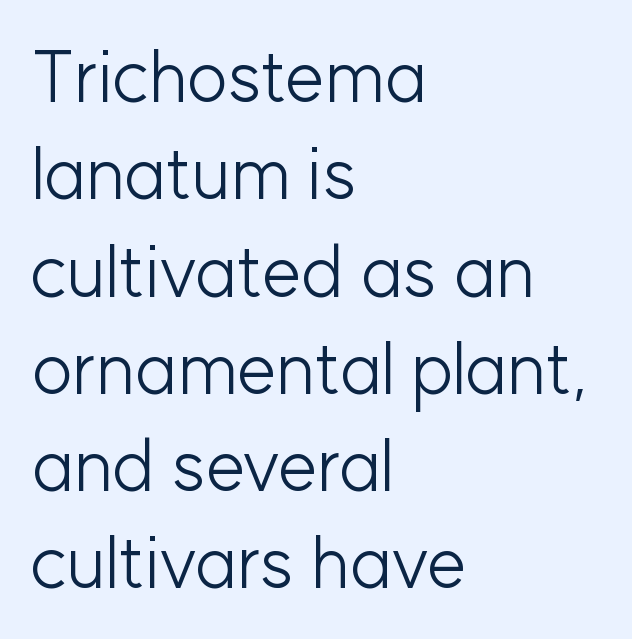
Q: Is the text bold? A: No.
Q: Is the text italic (slanted)? A: No, it is upright.
Q: Is the typeface a serif or a sans-serif typeface? A: Sans-serif.
Q: Is the text underlined? A: No.
Q: How is the paragraph aligned? A: Left-aligned.
Q: Is the spacing between letters normal or unusually wide? A: Normal.
Q: Is the spacing between lines tight, normal or loose? A: Normal.
Q: Width (condensed, normal, or wide)? A: Normal.
Q: Stroke contrast? A: Low.
Q: x-height? A: Medium.
Q: Monospaced? A: No.
